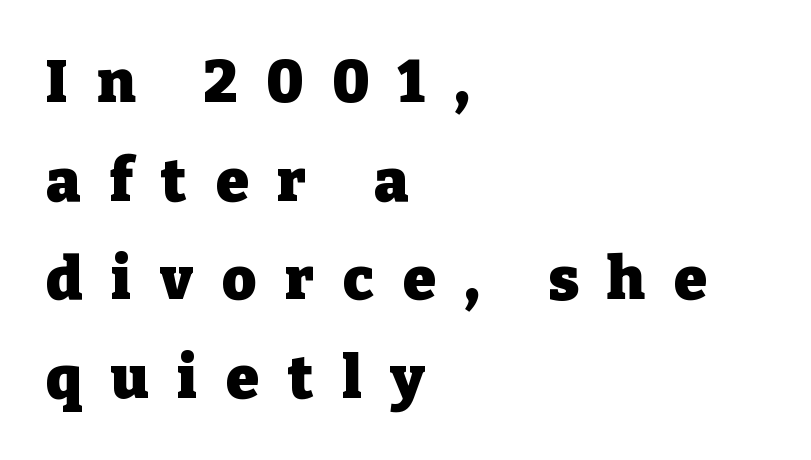
The passage shown is typeset with a serif family. The font's upright variant was chosen for this text. Characters follow at a spacing far wider than the type designer built in. Layout note: lines flush left. The letters advance in unequal steps, a hallmark of proportional type. Regular leading.
